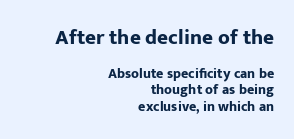
Q: Is the text bold? A: Yes.
Q: Is the text italic (slanted)? A: No, it is upright.
Q: Is the text underlined? A: No.
Q: How is the paragraph aligned? A: Right-aligned.
Q: Is the spacing between letters normal or unusually wide? A: Normal.
Q: Which block of text is set in a larger size, the first (top) or the second (bottom)? A: The first (top) one.
